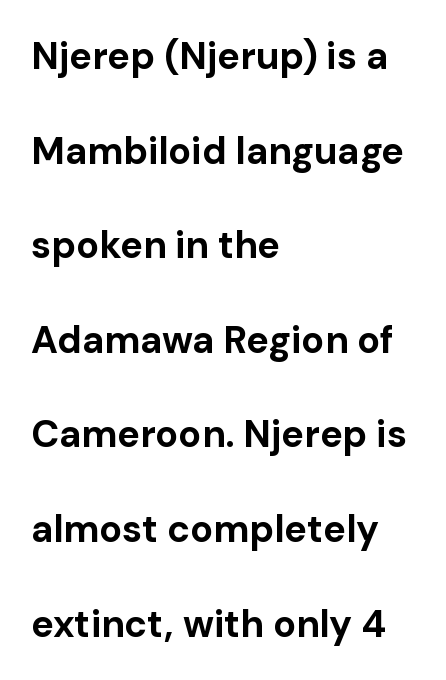
Here the glyphs are tracked normally, forming tight word shapes. Strokes here are thick enough to call this a true bold. You can tell it's not italic because the verticals are truly vertical. The baseline area is clear.
